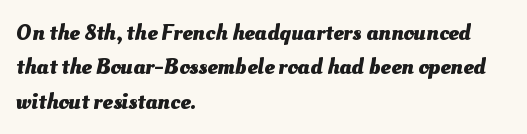
{"bold": "yes", "underline": "no", "align": "left", "line_spacing": "normal", "line_spacing_ratio": 1.5, "letter_spacing": "normal", "letter_spacing_em": 0.0, "glyph_px": 23}
